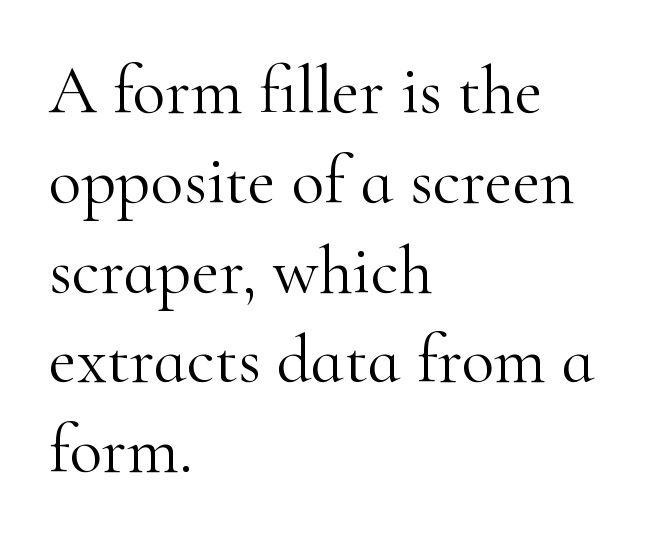
Compared with a centered layout, this one pins lines to the left instead. To sum up the face: it has serifs. Nothing heavy about these letters — not bold at all. Students, observe: this is what conventionally led text looks like.
